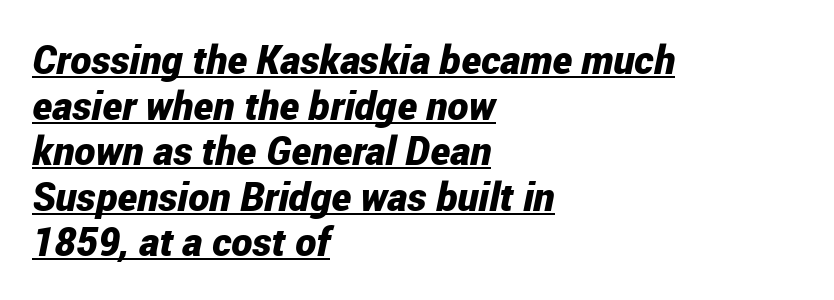
The rendering anchors every line to the left-hand side. Each new line begins almost immediately beneath the previous one. Characters follow at the spacing the type designer built in. Students, observe the line beneath the letters — that is underlining. A typesetter would call this proportional, since set widths differ per character.
